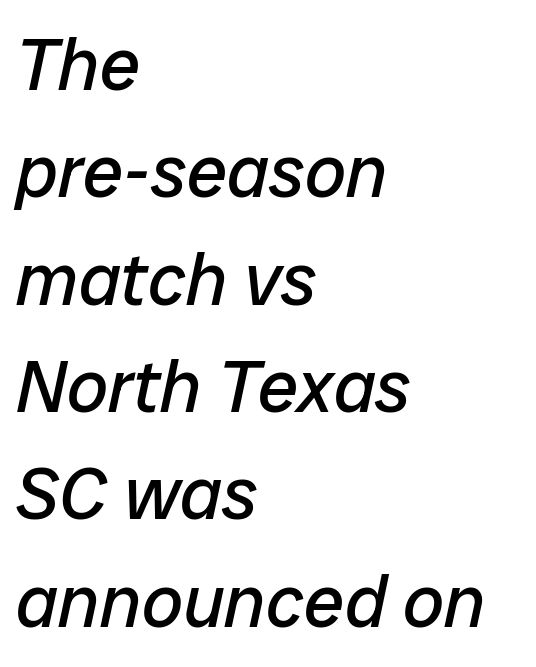
Q: Is the text bold? A: No.
Q: Is the text italic (slanted)? A: Yes, it leans right by about 12 degrees.
Q: Is the text underlined? A: No.
Q: How is the paragraph aligned? A: Left-aligned.
Q: Is the spacing between letters normal or unusually wide? A: Normal.
Q: Is the spacing between lines tight, normal or loose? A: Normal.
Q: Width (condensed, normal, or wide)? A: Normal.
Q: Stroke contrast? A: Low.
Q: x-height? A: Medium.
Q: Monospaced? A: No.
